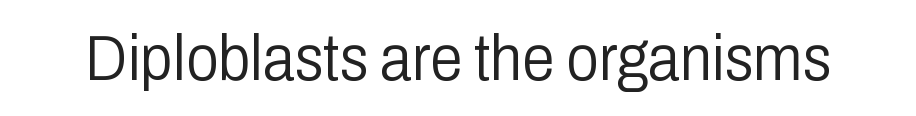
These lines are rendered in a variable-pitch font. Heft: none added — not bold. Glyph-to-glyph distance matches everyday printed text. Every stem runs plumb, perpendicular to the baseline.
